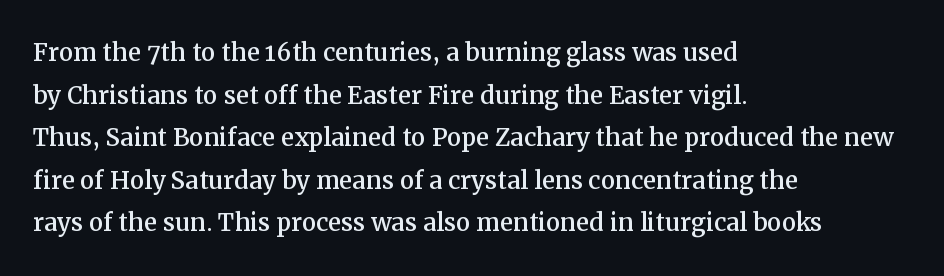
Is there much room between lines? A standard amount, neither cramped nor airy. The type family on display is of the serif kind. The type is set solid horizontally, with unmodified tracking. The setting favours the left margin, as ordinary paragraphs usually do.
